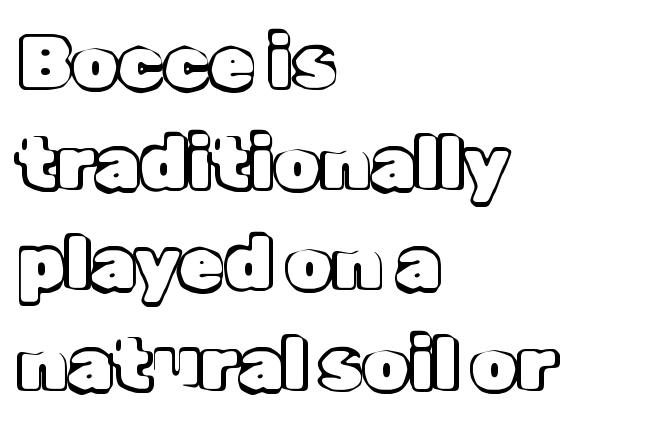
The zone under the glyphs is completely vacant. The gaps between neighbouring characters are ordinary and unremarkable. Notice how the stems are strictly vertical — no italics here. Teacher's note: observe the even left margin — that is flush-left alignment.
